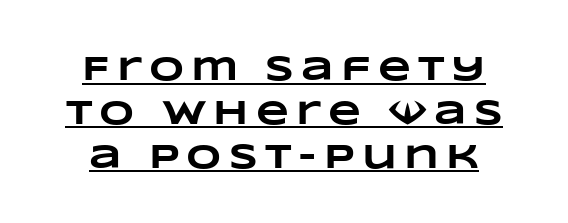
Q: Is the text bold? A: Yes.
Q: Is the text underlined? A: Yes.
Q: Is the spacing between letters normal or unusually wide? A: Unusually wide.
Q: Is the spacing between lines tight, normal or loose? A: Normal.
Q: Width (condensed, normal, or wide)? A: Wide.
Q: Stroke contrast? A: Low.
Q: x-height? A: Large.
Q: Monospaced? A: No.
